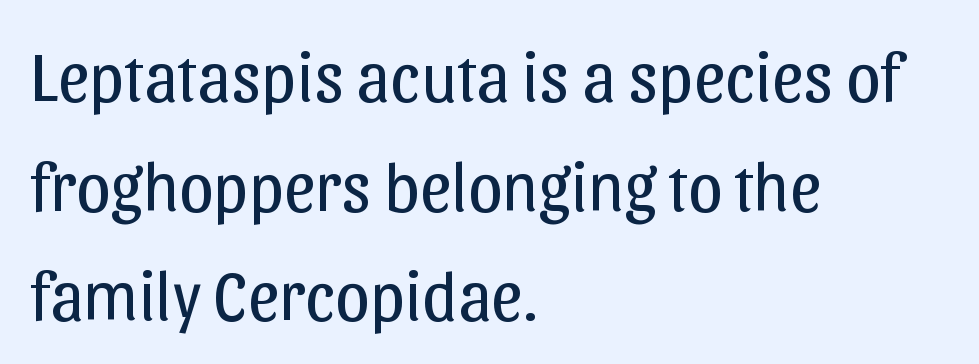
Q: Is the text bold? A: No.
Q: Is the text italic (slanted)? A: No, it is upright.
Q: Is the typeface a serif or a sans-serif typeface? A: Sans-serif.
Q: Is the text underlined? A: No.
Q: How is the paragraph aligned? A: Left-aligned.
Q: Is the spacing between letters normal or unusually wide? A: Normal.
Q: Is the spacing between lines tight, normal or loose? A: Normal.
Q: Width (condensed, normal, or wide)? A: Normal.
Q: Stroke contrast? A: Low.
Q: x-height? A: Medium.
Q: Monospaced? A: No.
